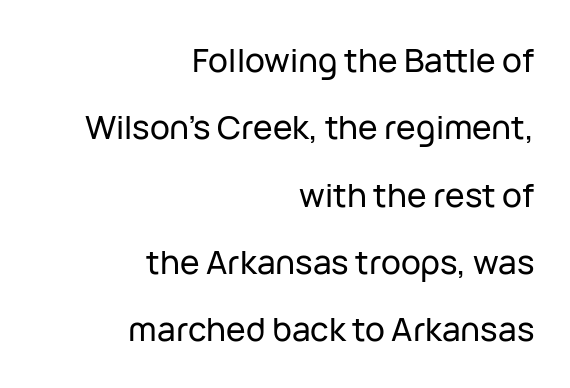
The image shows 33 px sans-serif type, upright; set right-aligned, loose line spacing (2.04x), normal letter spacing, not underlined; low stroke contrast and a medium x-height.
